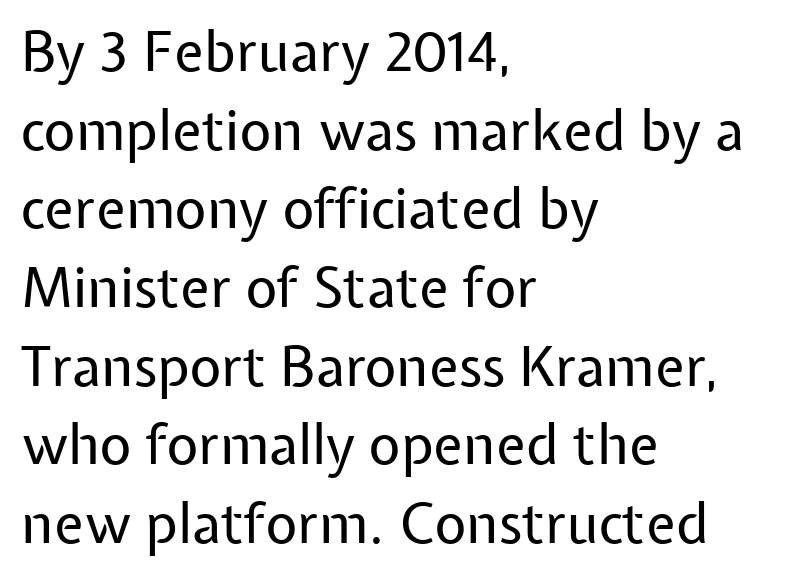
Q: Is the text bold? A: No.
Q: Is the text italic (slanted)? A: No, it is upright.
Q: Is the typeface a serif or a sans-serif typeface? A: Sans-serif.
Q: Is the text underlined? A: No.
Q: How is the paragraph aligned? A: Left-aligned.
Q: Is the spacing between letters normal or unusually wide? A: Normal.
Q: Is the spacing between lines tight, normal or loose? A: Normal.
Q: Width (condensed, normal, or wide)? A: Normal.
Q: Stroke contrast? A: Low.
Q: x-height? A: Medium.
Q: Monospaced? A: No.
